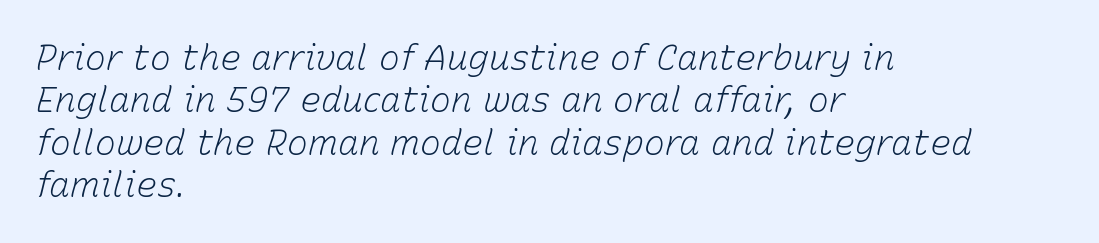
{"italic": "yes", "lean": "right", "slant_degrees": 15, "bold": "no", "weight": "light", "width": "normal", "stroke_contrast": "low", "x_height": "medium", "monospaced": "no", "underline": "no", "align": "left", "line_spacing_ratio": 1.21, "letter_spacing": "normal", "letter_spacing_em": 0.0, "glyph_px": 35}
